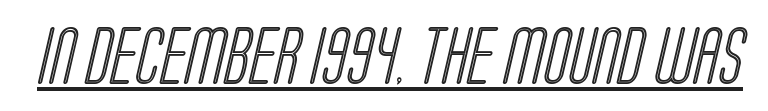
The letters advance in unequal steps, a hallmark of proportional type. These characters rest on top of a visible drawn line. Characters follow at the spacing the type designer built in.
